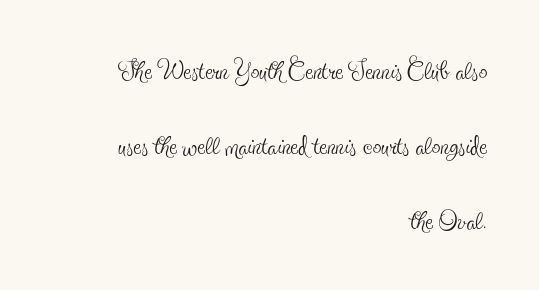
The characters display serif detailing at their extremities. In terms of letterspacing, this is plain default setting. Descenders hang freely into open space. Here the designer chose a conventional face with non-uniform glyph widths.
